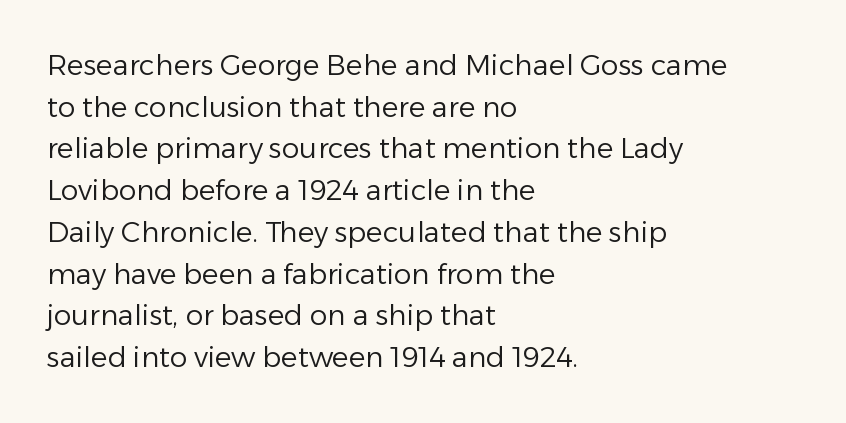
Clear beneath every line of the passage. The rows are spaced the way most documents space them. The tracking reads as untouched default to a designer's eye. The characters are drawn with everyday or finer stroke widths.
